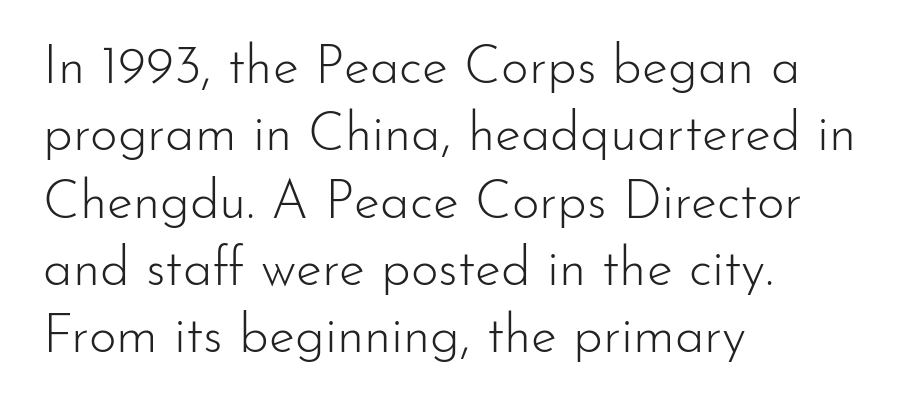
{"serif": "no", "italic": "no", "bold": "no", "weight": "light", "width": "normal", "stroke_contrast": "low", "x_height": "small", "monospaced": "no", "underline": "no", "align": "left", "line_spacing": "normal", "line_spacing_ratio": 1.27, "letter_spacing": "normal", "letter_spacing_em": 0.0, "glyph_px": 53}
